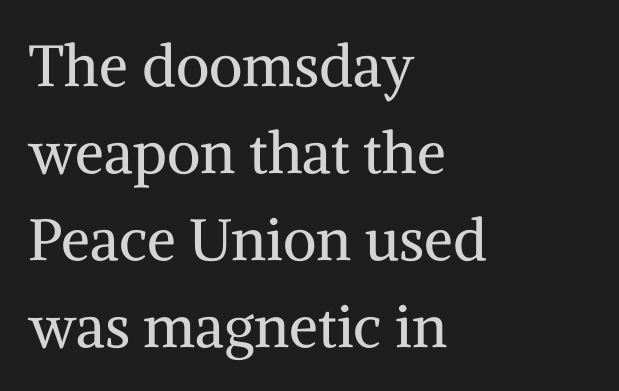
The image shows 58 px regular-weight serif type, upright; set left-aligned, normal line spacing (1.5x), normal letter spacing, not underlined; medium stroke contrast and a medium x-height.
